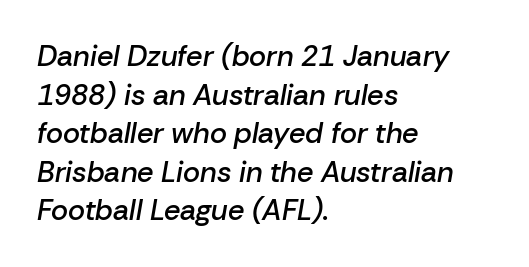
{"italic": "yes", "lean": "right", "slant_degrees": 10, "bold": "semi", "weight": "semibold", "width": "normal", "stroke_contrast": "low", "x_height": "medium", "monospaced": "no", "underline": "no", "align": "left", "line_spacing": "normal", "line_spacing_ratio": 1.33, "letter_spacing": "normal", "letter_spacing_em": 0.0, "glyph_px": 29}
